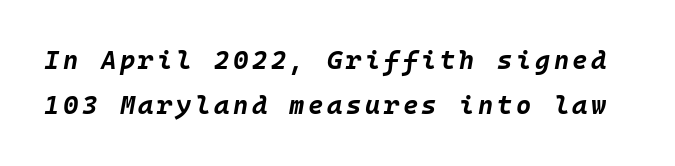
The glyphs are unaccompanied by any horizontal stroke below them. Typesetter's note: full bold, strokes at maximum text heaviness. Designer's note — italics engaged.
